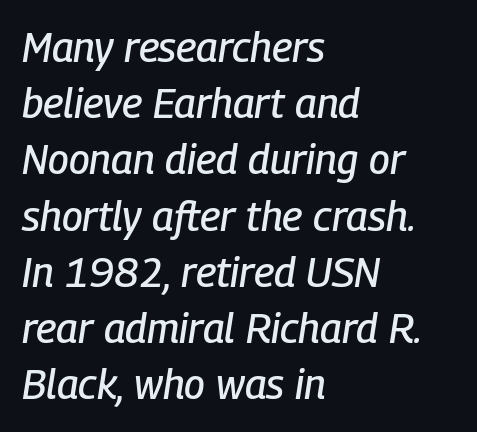
Q: Is the text italic (slanted)? A: Yes, it leans right by about 9 degrees.
Q: Is the text underlined? A: No.
Q: How is the paragraph aligned? A: Left-aligned.
Q: Is the spacing between letters normal or unusually wide? A: Normal.
Q: Is the spacing between lines tight, normal or loose? A: Normal.
Q: Width (condensed, normal, or wide)? A: Condensed.
Q: Stroke contrast? A: Low.
Q: x-height? A: Medium.
Q: Monospaced? A: No.
